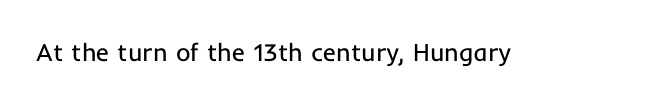
The image shows 25 px text type, upright; set normal letter spacing, not underlined.
